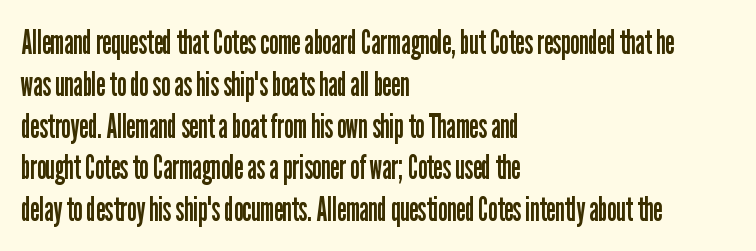
The image shows 34 px regular-weight, condensed sans-serif type, upright; set left-aligned, line spacing 1.23x, normal letter spacing, not underlined; low stroke contrast and a medium x-height.
